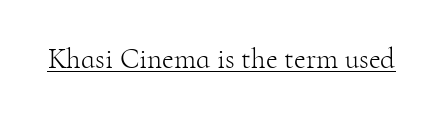
Q: Is the text bold? A: No.
Q: Is the text italic (slanted)? A: No, it is upright.
Q: Is the typeface a serif or a sans-serif typeface? A: Serif.
Q: Is the text underlined? A: Yes.
Q: Is the spacing between letters normal or unusually wide? A: Normal.
Q: Width (condensed, normal, or wide)? A: Normal.
Q: Stroke contrast? A: High.
Q: x-height? A: Small.
Q: Monospaced? A: No.
